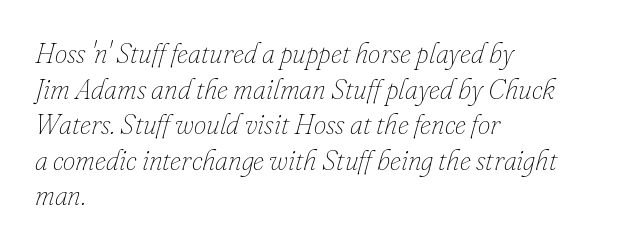
Rendered with sloped, italic letterforms. The face used here is rendered with its standard letterfit. The words here are not underlined. A quiet, ordinary-to-light weight characterises the typeface.
